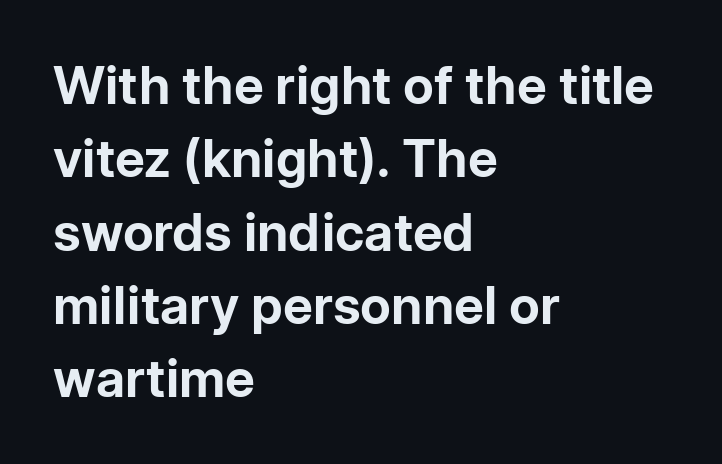
No extra tracking has been applied to these lines. Each letter keeps its own natural width here, so spacing adapts to shape. A sans-serif font was chosen for this passage. Leftover space on each line is placed entirely after the last word. Bare-footed words on every line.
